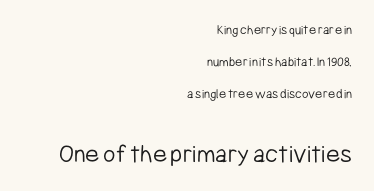
Q: Is the text bold? A: No.
Q: Is the text italic (slanted)? A: No, it is upright.
Q: Is the text underlined? A: No.
Q: How is the paragraph aligned? A: Right-aligned.
Q: Is the spacing between letters normal or unusually wide? A: Normal.
Q: Is the spacing between lines tight, normal or loose? A: Loose.
Q: Which block of text is set in a larger size, the first (top) or the second (bottom)? A: The second (bottom) one.
